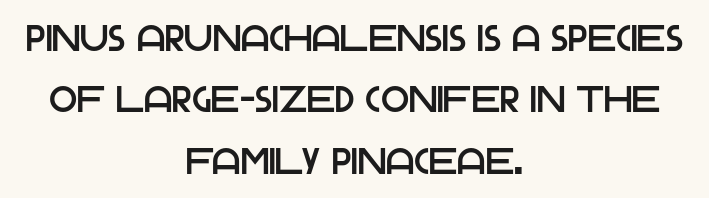
The image shows 37 px sans-serif type, upright; set centered, normal line spacing (1.66x), normal letter spacing, not underlined; low stroke contrast and a large x-height.
